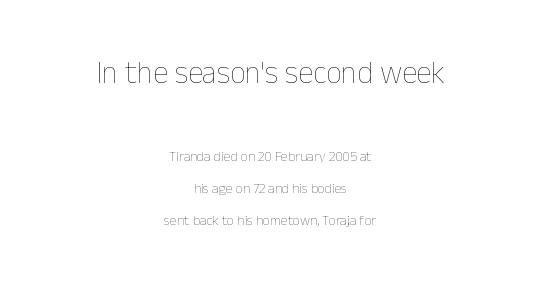
The specimen reads as upright at a glance. Quick note: underline off. Is this a fixed-width face? No — the glyphs have proportional, varying widths. The type is set solid horizontally, with unmodified tracking. Block one is the big one; block two sits smaller underneath.
